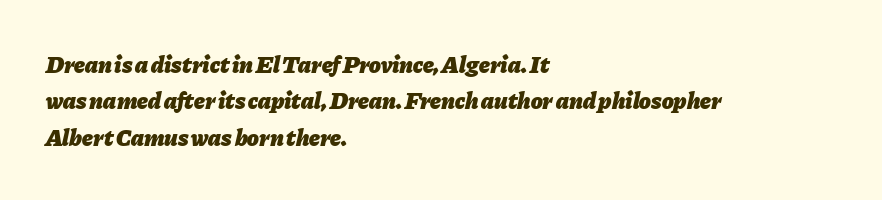
A classic flush-left, rag-right setting is used for this passage. Strokes here are thick enough to call this a true bold. These lines sit exactly where default settings would place them. Bare-footed words on every line.
